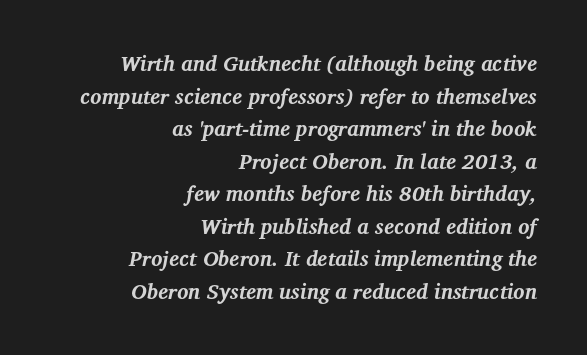
The leading is moderate, giving the passage an even texture. Tall strokes in this sample are angled rather than plumb. Default kerning and tracking; the words read as compact shapes. This rendering features lettering with no underline. The setting favours the right margin, as signatures and pull-quotes sometimes do.
